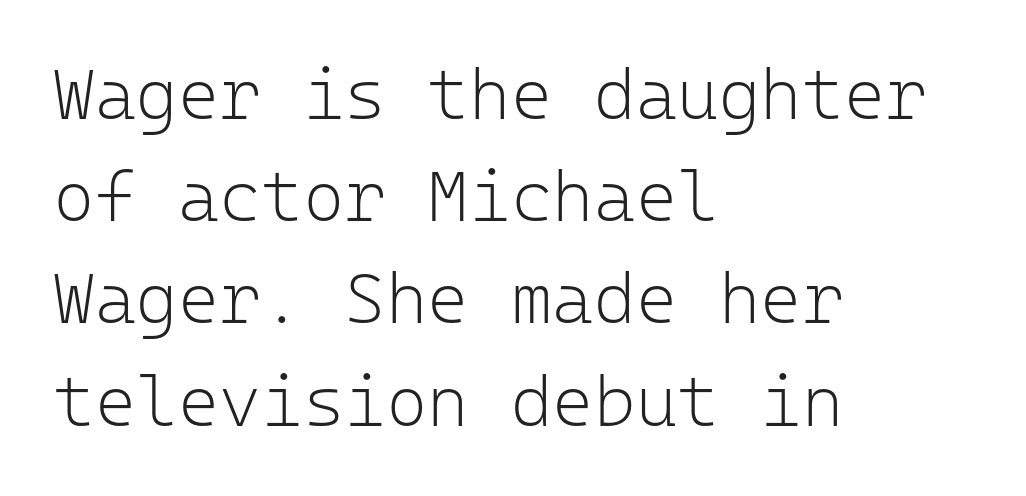
The image shows 71 px light sans-serif type, upright, monospaced; set left-aligned, normal line spacing (1.44x), normal letter spacing, not underlined; low stroke contrast and a medium x-height.
